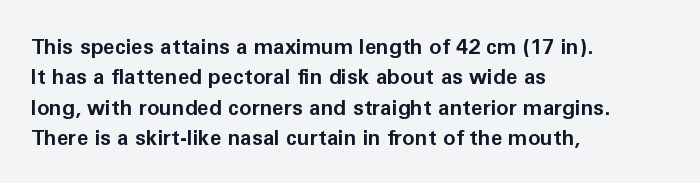
Q: Is the text bold? A: Yes.
Q: Is the text italic (slanted)? A: No, it is upright.
Q: Is the text underlined? A: No.
Q: How is the paragraph aligned? A: Left-aligned.
Q: Is the spacing between letters normal or unusually wide? A: Normal.
Q: Is the spacing between lines tight, normal or loose? A: Normal.
